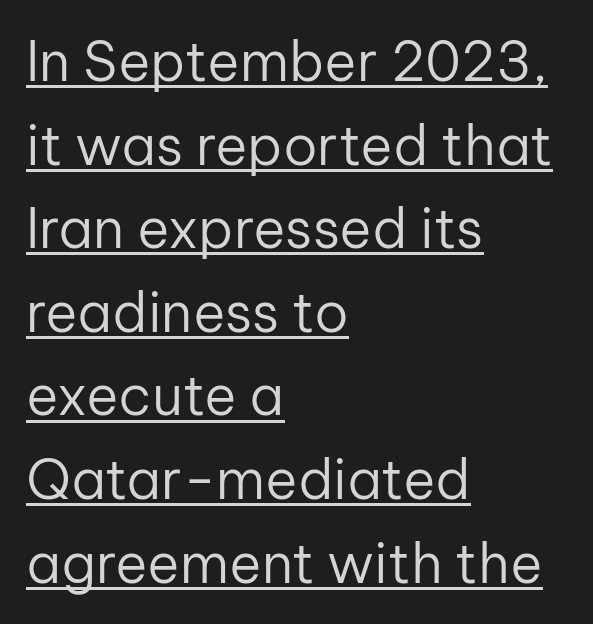
The image shows 55 px regular-weight sans-serif type, upright; set left-aligned, normal line spacing (1.52x), normal letter spacing, underlined; low stroke contrast and a medium x-height.
